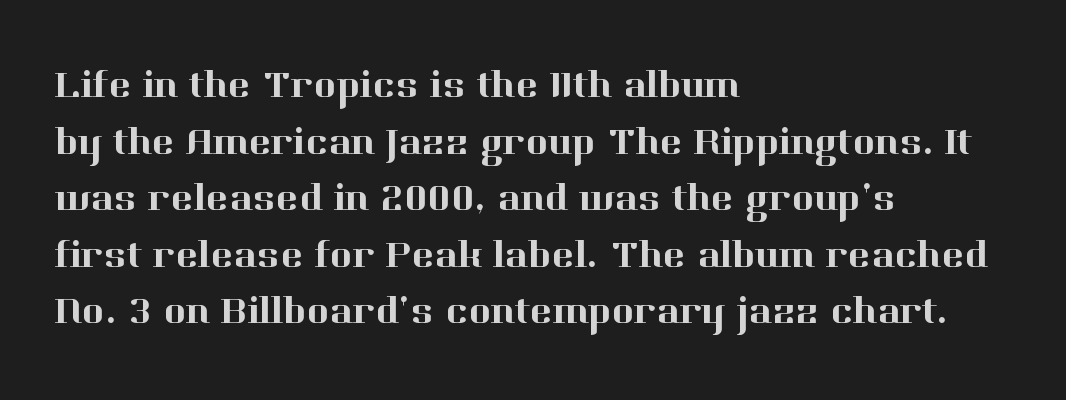
The image shows 38 px serif type, upright; set left-aligned, normal line spacing (1.49x), normal letter spacing, not underlined; high stroke contrast and a medium x-height.
